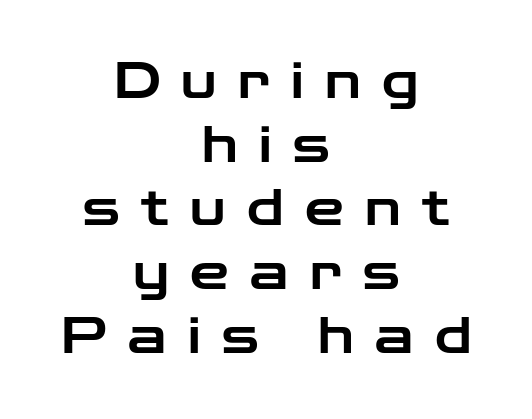
{"serif": "no", "italic": "no", "width": "wide", "stroke_contrast": "low", "x_height": "medium", "monospaced": "no", "underline": "no", "align": "center", "line_spacing": "normal", "line_spacing_ratio": 1.3, "letter_spacing": "wide", "letter_spacing_em": 0.44, "glyph_px": 49}
